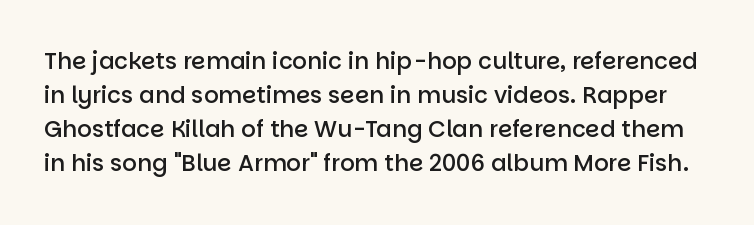
Q: Is the text bold? A: Semi-bold.
Q: Is the text italic (slanted)? A: No, it is upright.
Q: Is the text underlined? A: No.
Q: Is the spacing between letters normal or unusually wide? A: Normal.
Q: Is the spacing between lines tight, normal or loose? A: Normal.
